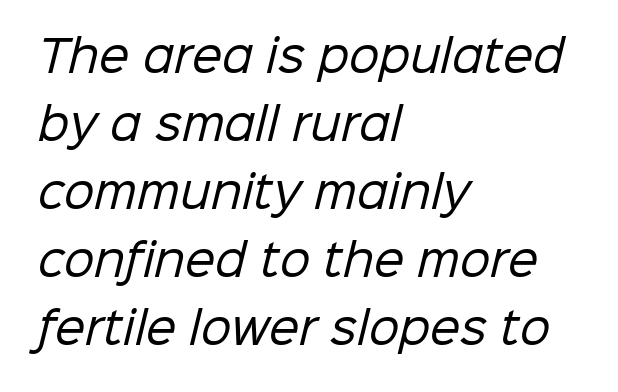
Check under the words: just untouched page. Horizontally, the lines are justified to the leading edge only. Ink coverage per letter is moderate at most. In terms of letterform style, serifs are entirely absent.
